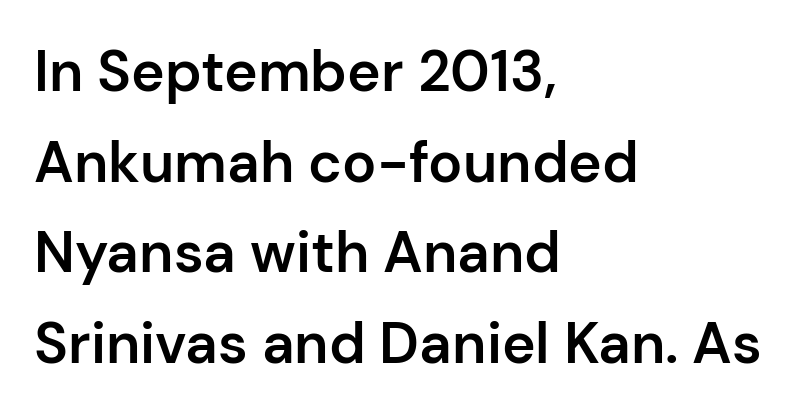
{"serif": "no", "italic": "no", "bold": "semi", "weight": "semibold", "width": "normal", "stroke_contrast": "low", "x_height": "medium", "monospaced": "no", "underline": "no", "align": "left", "line_spacing": "normal", "line_spacing_ratio": 1.59, "letter_spacing": "normal", "letter_spacing_em": 0.0, "glyph_px": 57}
